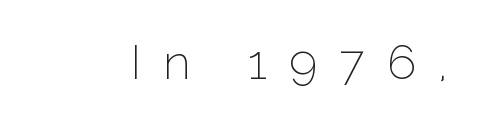
Q: Is the text bold? A: No.
Q: Is the text italic (slanted)? A: No, it is upright.
Q: Is the typeface a serif or a sans-serif typeface? A: Sans-serif.
Q: Is the text underlined? A: No.
Q: Is the spacing between letters normal or unusually wide? A: Unusually wide.
Q: Width (condensed, normal, or wide)? A: Normal.
Q: Stroke contrast? A: Low.
Q: x-height? A: Medium.
Q: Monospaced? A: No.
